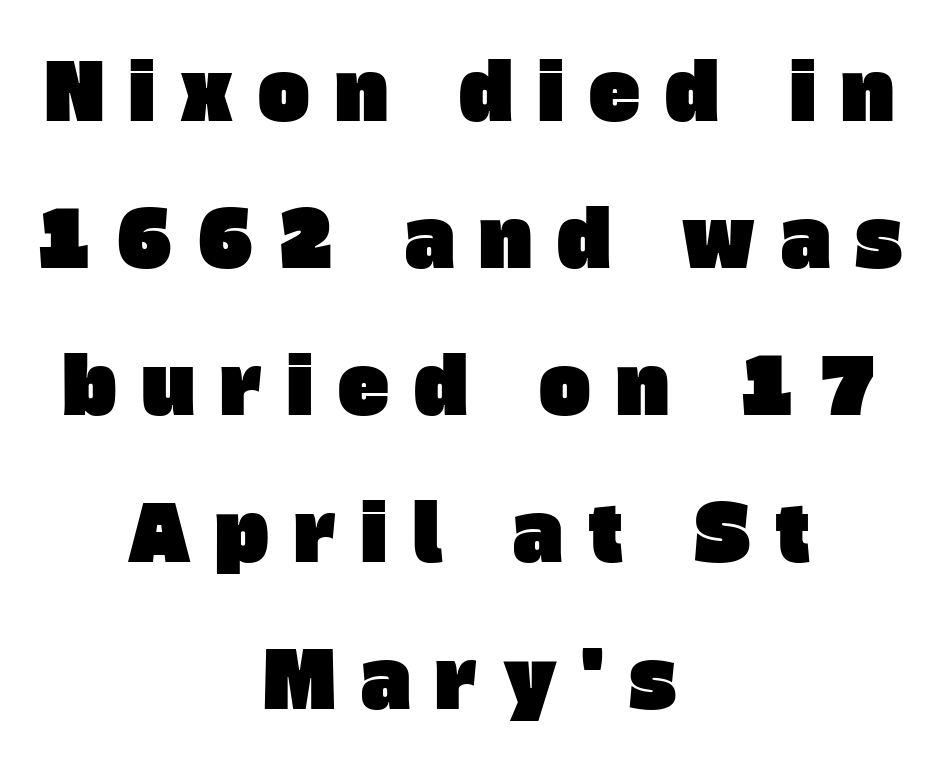
{"serif": "no", "width": "normal", "stroke_contrast": "low", "x_height": "large", "monospaced": "no", "underline": "no", "align": "center", "line_spacing": "loose", "line_spacing_ratio": 1.91, "letter_spacing": "wide", "letter_spacing_em": 0.33, "glyph_px": 77}
